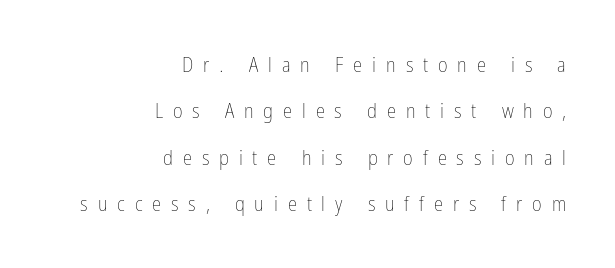
{"italic": "no", "bold": "no", "underline": "no", "align": "right", "line_spacing": "loose", "line_spacing_ratio": 2.21, "letter_spacing": "wide", "letter_spacing_em": 0.47, "glyph_px": 21}
